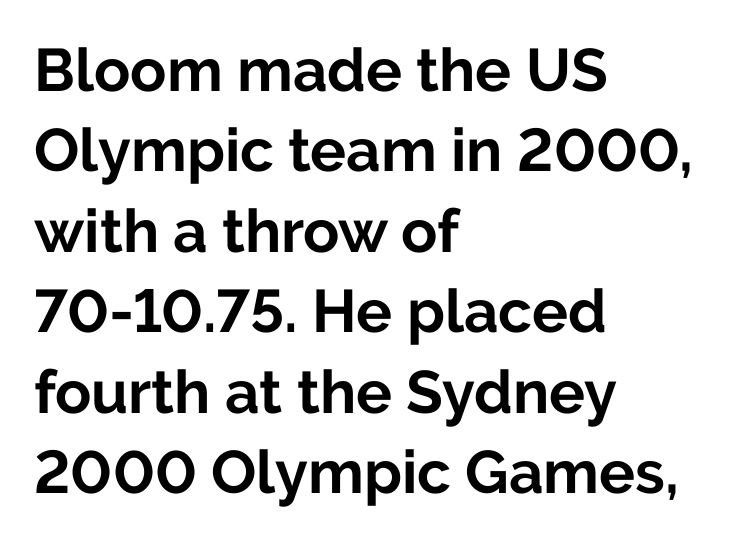
The image shows 60 px bold sans-serif type, upright; set left-aligned, normal line spacing (1.34x), normal letter spacing, not underlined; low stroke contrast and a medium x-height.
